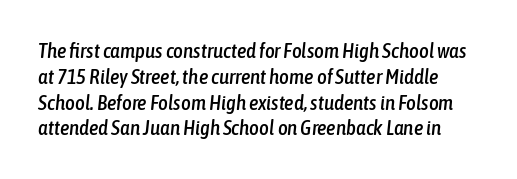
The image shows 21 px text type, italic (leaning right); set line spacing 1.23x, normal letter spacing, not underlined.
